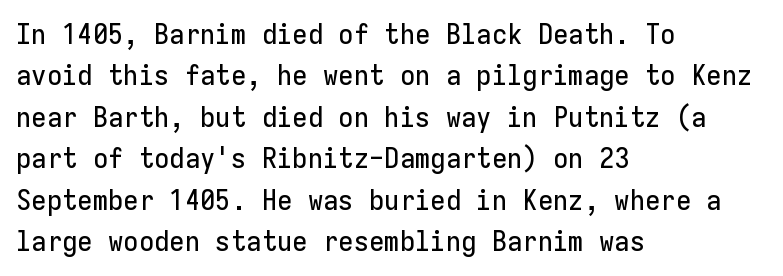
The image shows 28 px sans-serif type, upright, monospaced; set left-aligned, normal line spacing (1.48x), normal letter spacing, not underlined; low stroke contrast and a medium x-height.
